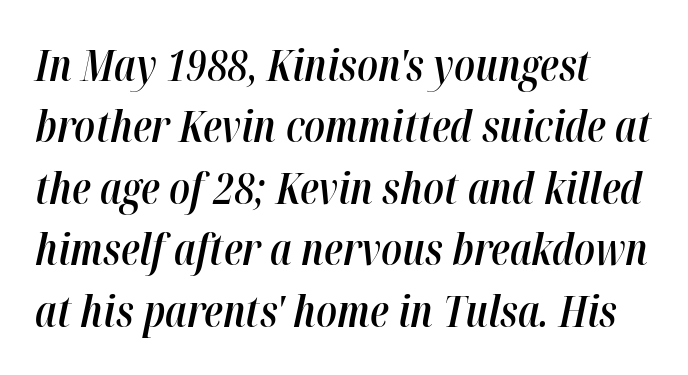
The face used here is proportionally spaced, like ordinary book or web type. Plain, unruled lines of type. The type is set solid horizontally, with unmodified tracking. Bold? Not quite — semibold, heavier than regular but stopping short.
